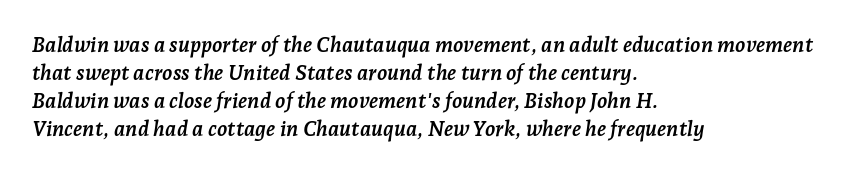
The image shows 21 px bold type, italic (leaning right); set left-aligned, normal line spacing (1.34x), normal letter spacing, not underlined.
